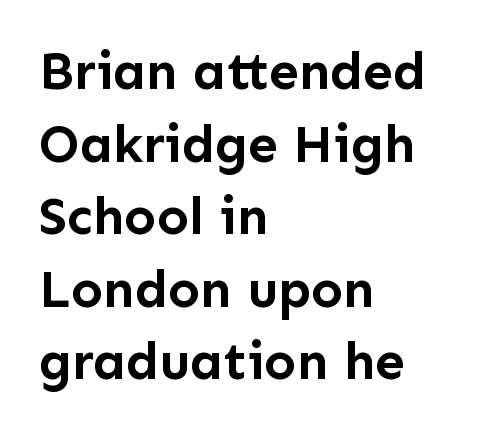
Q: Is the text bold? A: Yes.
Q: Is the text italic (slanted)? A: No, it is upright.
Q: Is the typeface a serif or a sans-serif typeface? A: Sans-serif.
Q: Is the text underlined? A: No.
Q: How is the paragraph aligned? A: Left-aligned.
Q: Is the spacing between letters normal or unusually wide? A: Normal.
Q: Is the spacing between lines tight, normal or loose? A: Normal.
Q: Width (condensed, normal, or wide)? A: Normal.
Q: Stroke contrast? A: Low.
Q: x-height? A: Medium.
Q: Monospaced? A: No.
